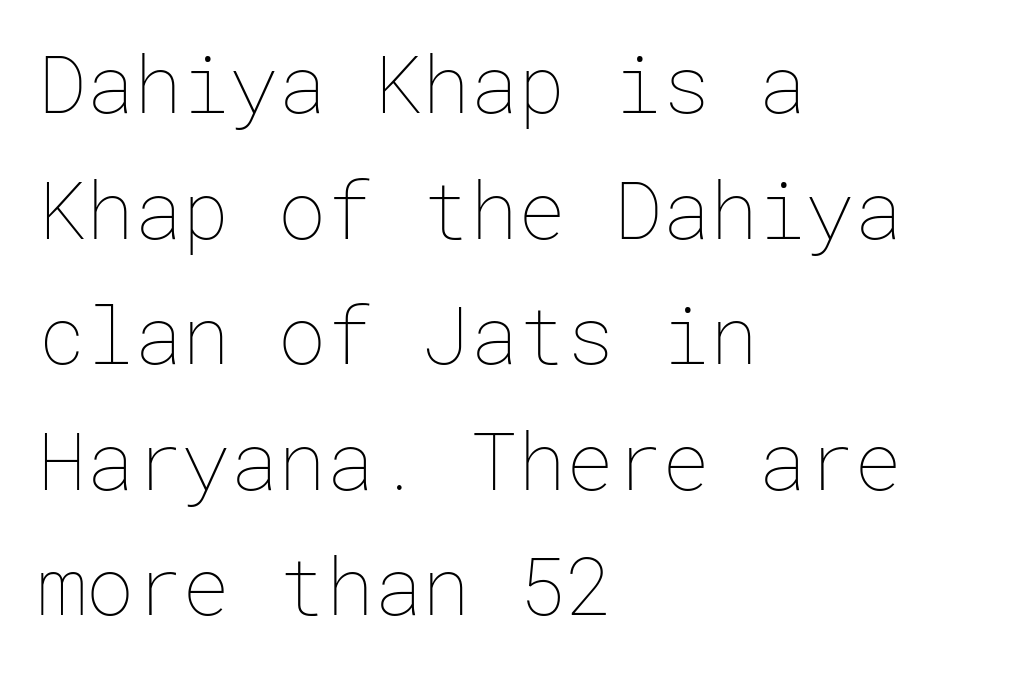
The image shows 80 px thin type, upright; set left-aligned, normal line spacing (1.57x), normal letter spacing, not underlined; low stroke contrast and a medium x-height.
